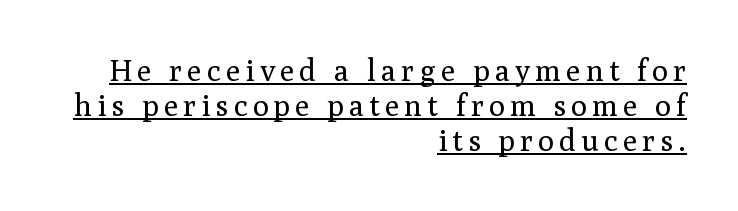
No heavy texture on the line: the type isn't bold. The font's upright variant was chosen for this text. The rendering uses the underline text-decoration. The ragged edge is on the left, which tells us the setting is flush right. The text was rendered using a seriffed face with decorative stroke endings. Note the varied advance widths — an 'i' is clearly narrower than an 'm'.
